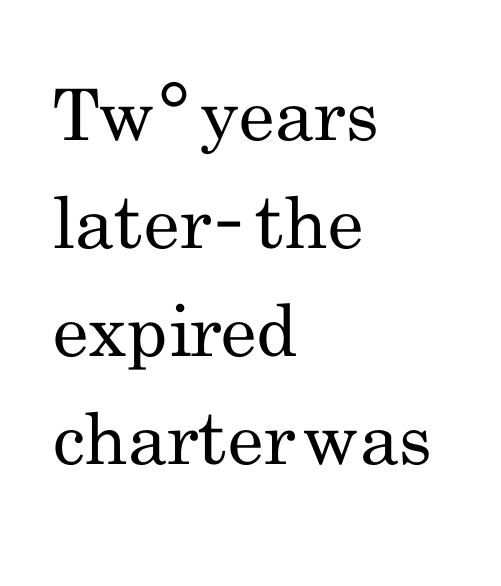
The image shows 71 px regular-weight, condensed sans-serif type, upright; set left-aligned, normal line spacing (1.52x), normal letter spacing, not underlined; low stroke contrast and a small x-height.
